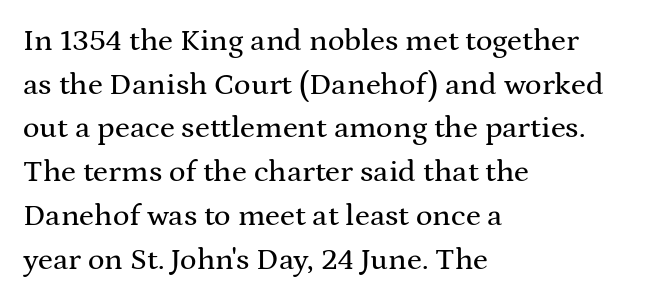
Reading down the block, your eye returns to a fixed left position each line. What stands out about the letter spacing? Nothing — it is the standard amount. This sample has the flowing, uneven cadence of proportional lettering. Vertical spacing — default.
